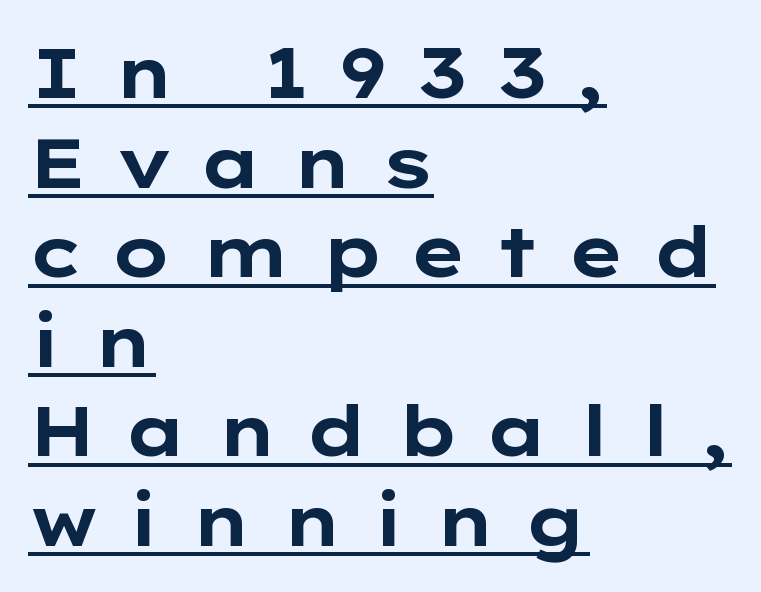
The tracking reads as deliberately expanded to a designer's eye. This sample is left-justified, so line endings fall wherever the words run out. The letters advance in unequal steps, a hallmark of proportional type. Decoration check: the copy is underlined. Unlike italic type, these characters show no tilt at all.
